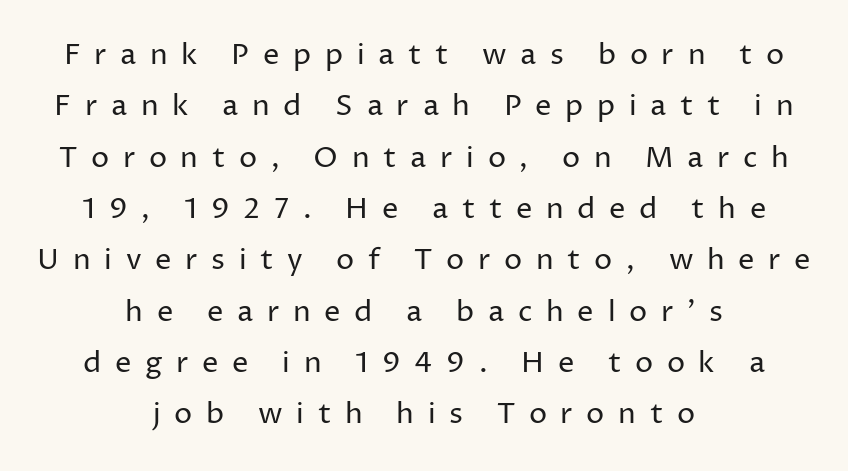
{"serif": "no", "italic": "no", "bold": "no", "weight": "regular", "width": "normal", "stroke_contrast": "low", "x_height": "medium", "monospaced": "no", "underline": "no", "align": "center", "line_spacing_ratio": 1.77, "letter_spacing": "wide", "letter_spacing_em": 0.47, "glyph_px": 29}
